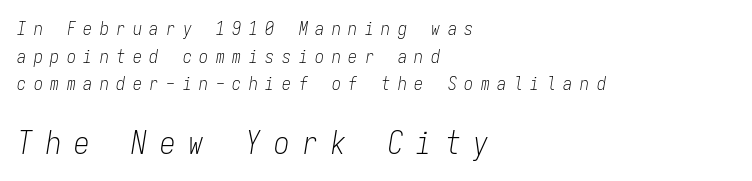
Q: Is the text bold? A: No.
Q: Is the text italic (slanted)? A: Yes, it leans right by about 9 degrees.
Q: Is the text underlined? A: No.
Q: How is the paragraph aligned? A: Left-aligned.
Q: Is the spacing between letters normal or unusually wide? A: Unusually wide.
Q: Is the spacing between lines tight, normal or loose? A: Normal.
Q: Which block of text is set in a larger size, the first (top) or the second (bottom)? A: The second (bottom) one.
Q: Width (condensed, normal, or wide)? A: Condensed.
Q: Stroke contrast? A: Low.
Q: x-height? A: Medium.
Q: Monospaced? A: Yes.
